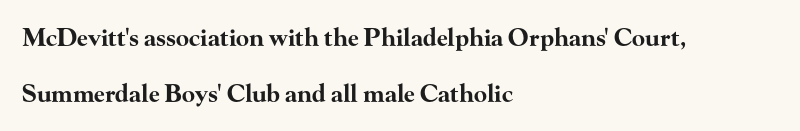
If you measured baseline to baseline, you'd find a long distance. The axis of the letterforms is exactly vertical. Anything drawn beneath the words? Only blank space. These lines keep a tight, regular rhythm from letter to letter.
